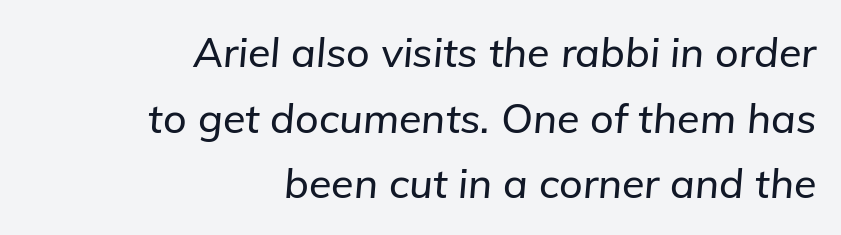
Q: Is the text italic (slanted)? A: Yes, it leans right by about 5 degrees.
Q: Is the text underlined? A: No.
Q: How is the paragraph aligned? A: Right-aligned.
Q: Is the spacing between letters normal or unusually wide? A: Normal.
Q: Is the spacing between lines tight, normal or loose? A: Normal.
Q: Width (condensed, normal, or wide)? A: Normal.
Q: Stroke contrast? A: Low.
Q: x-height? A: Medium.
Q: Monospaced? A: No.
